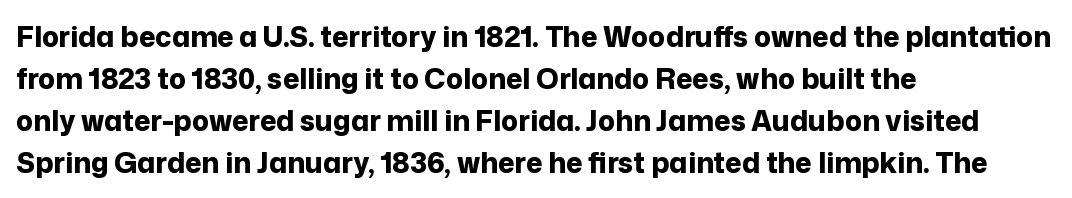
The image shows 28 px bold sans-serif type, upright; set left-aligned, normal line spacing (1.5x), normal letter spacing, not underlined; low stroke contrast and a medium x-height.
